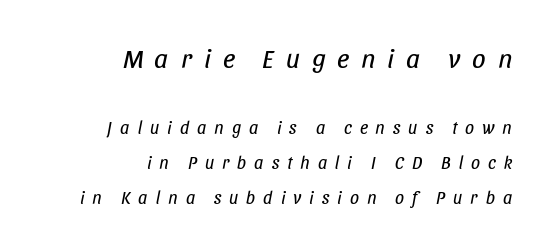
Q: Is the text bold? A: No.
Q: Is the text italic (slanted)? A: Yes, it leans right by about 11 degrees.
Q: Is the text underlined? A: No.
Q: How is the paragraph aligned? A: Right-aligned.
Q: Is the spacing between letters normal or unusually wide? A: Unusually wide.
Q: Is the spacing between lines tight, normal or loose? A: Loose.
Q: Which block of text is set in a larger size, the first (top) or the second (bottom)? A: The first (top) one.
